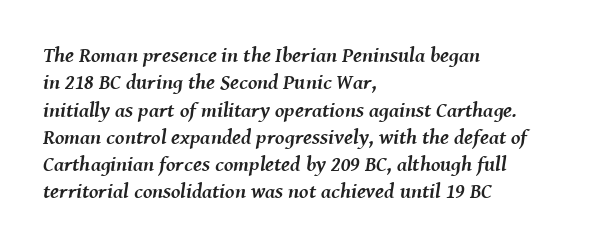
Caption: bold face, heavy strokes. Horizontal bands of white between lines are of average thickness. Here the glyphs are tracked normally, forming tight word shapes. Posture: slanted. A student would call this left alignment; a typographer would say flush left, rag right. Plain, unruled lines of type.
